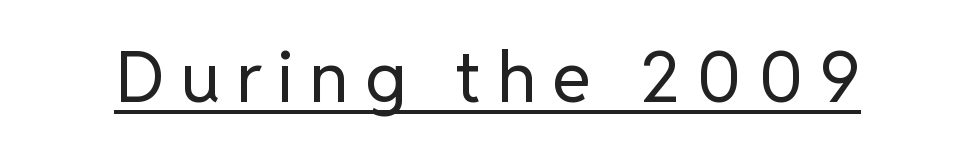
You can tell from the bare stems that sans-serif type was used. Italic: no, the glyphs are upright roman. Each letter keeps its own natural width here, so spacing adapts to shape. The letterforms stand isolated, each surrounded by extra space. The glyphs are accompanied by a horizontal stroke just below them.
